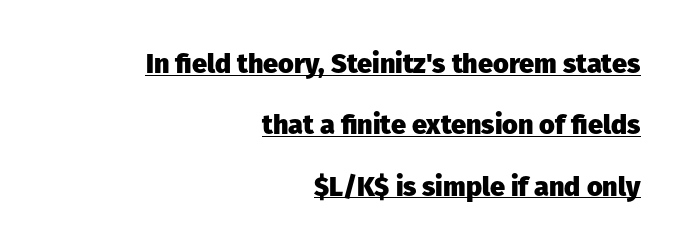
As a designer I'd log this as weight 700, bold. Between one letter and the next there's only the usual sliver of space. Every stem runs plumb, perpendicular to the baseline. Every word sits above its own underline. Which margin do the lines hug? The right one — the left edge is uneven. A typesetter would call this leading open, well beyond the default.
